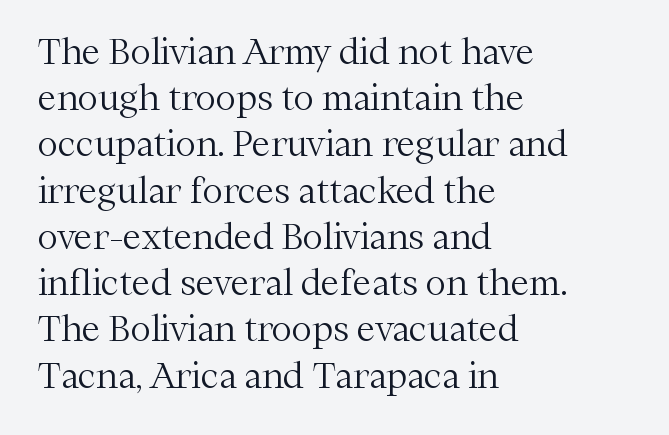
The lettering stays uniformly vertical, giving the passage a roman look. Varying glyph widths throughout — classic text-font behaviour. These lines sit exactly where default settings would place them. Compared with a centered layout, this one pins lines to the left instead. These glyphs show unthickened strokes, regular width or finer.
